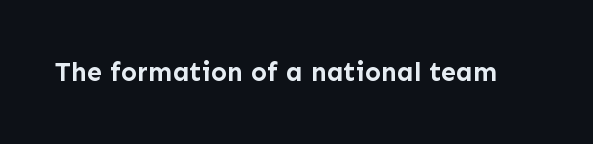
The image shows 27 px bold type, upright; set normal letter spacing, not underlined.
